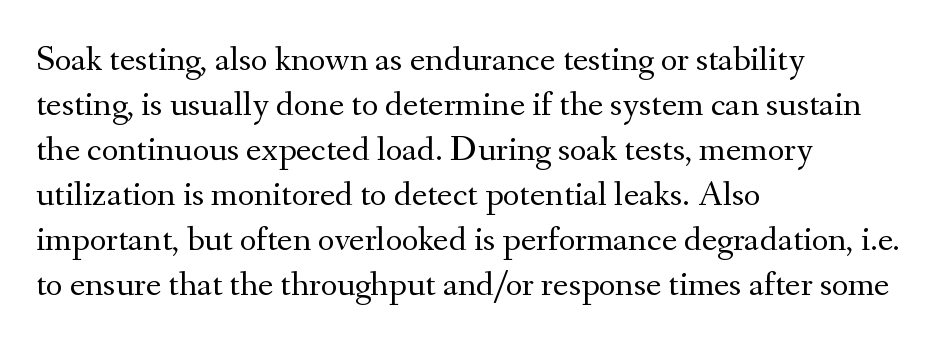
{"serif": "yes", "italic": "no", "bold": "no", "weight": "regular", "width": "normal", "stroke_contrast": "medium", "x_height": "small", "monospaced": "no", "underline": "no", "align": "left", "line_spacing": "normal", "line_spacing_ratio": 1.25, "letter_spacing": "normal", "letter_spacing_em": 0.0, "glyph_px": 36}
